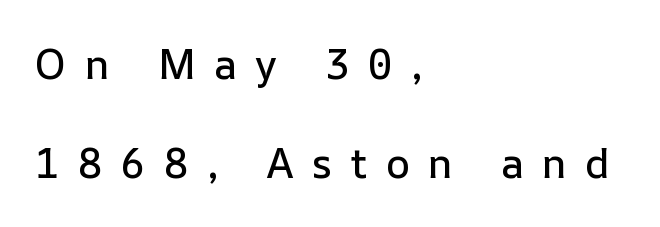
This is the regular roman posture of the typeface. Honestly, the letter spacing is so wide it's the main thing you notice. You could not count columns in this text — the font is proportionally spaced. The paragraph has a hard left edge and a soft right edge.
